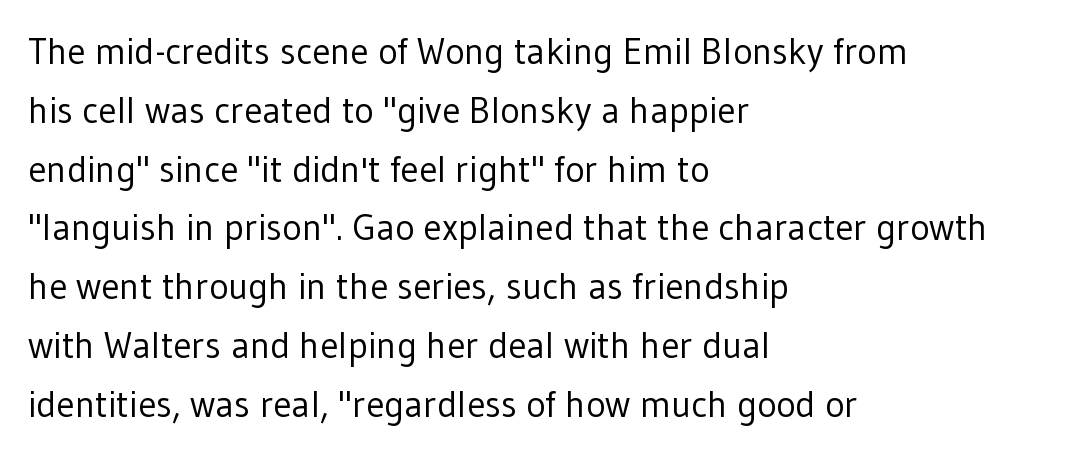
Q: Is the text bold? A: No.
Q: Is the text italic (slanted)? A: No, it is upright.
Q: Is the typeface a serif or a sans-serif typeface? A: Sans-serif.
Q: Is the text underlined? A: No.
Q: How is the paragraph aligned? A: Left-aligned.
Q: Is the spacing between letters normal or unusually wide? A: Normal.
Q: Is the spacing between lines tight, normal or loose? A: Normal.
Q: Width (condensed, normal, or wide)? A: Normal.
Q: Stroke contrast? A: Low.
Q: x-height? A: Medium.
Q: Monospaced? A: No.
